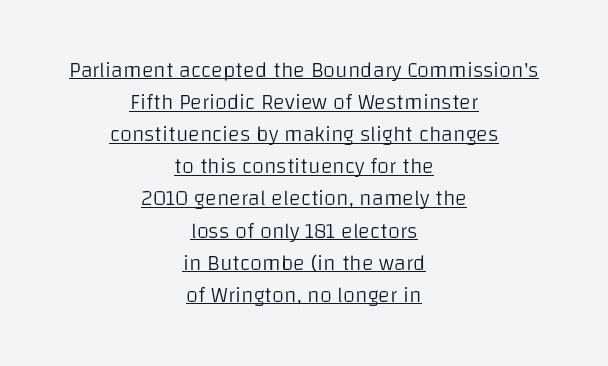
The axis of the letterforms is exactly vertical. The letters look calm and open, with moderate or lighter stems. This sample is center-justified, so both line endings float freely. Is there much room between lines? A standard amount, neither cramped nor airy. Caption: standard tracking, unaltered. Like a heading marked for emphasis, these lines bear an underscore.
